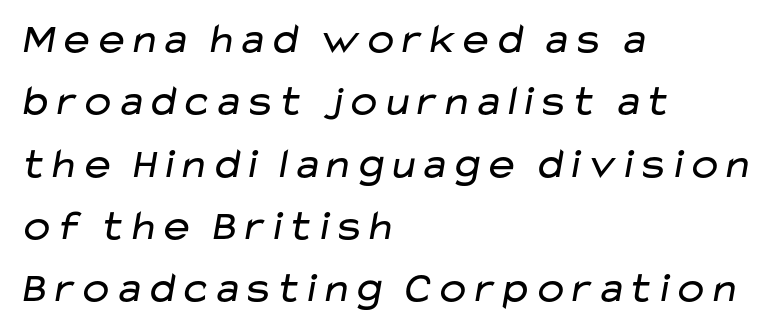
{"serif": "no", "bold": "no", "weight": "regular", "width": "wide", "stroke_contrast": "low", "x_height": "medium", "monospaced": "no", "underline": "no", "align": "left", "line_spacing": "normal", "line_spacing_ratio": 1.45, "letter_spacing": "normal", "letter_spacing_em": 0.0, "glyph_px": 43}
